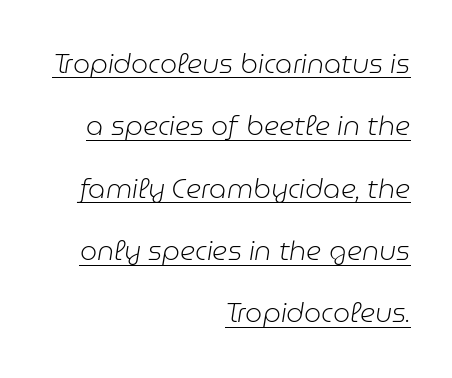
Q: Is the text bold? A: No.
Q: Is the text italic (slanted)? A: Yes, it leans right by about 9 degrees.
Q: Is the text underlined? A: Yes.
Q: How is the paragraph aligned? A: Right-aligned.
Q: Is the spacing between letters normal or unusually wide? A: Normal.
Q: Is the spacing between lines tight, normal or loose? A: Loose.
